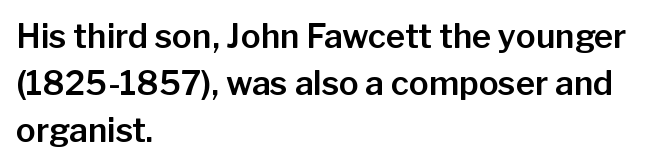
Lines of text with bare space underneath. A normal amount of white space separates one row of letters from the next. Inter-character spacing is left at the font's built-in metrics. Unlike a traditional serif, this face leaves its strokes unadorned. Posture: vertical.
